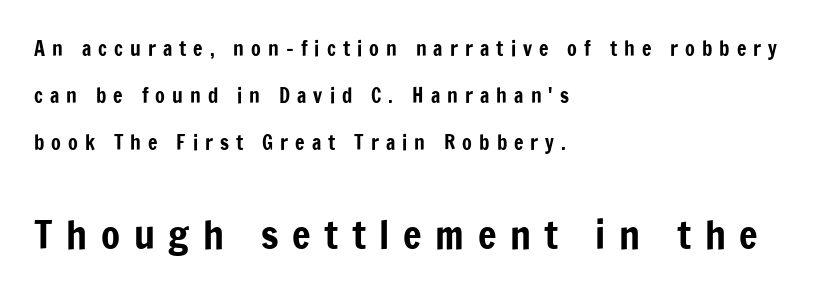
The image shows 39 px condensed sans-serif type, upright; set left-aligned, loose line spacing (2.35x), unusually wide letter spacing (+0.35 em), not underlined; the second (bottom) block is 1.95x larger; low stroke contrast and a medium x-height.
